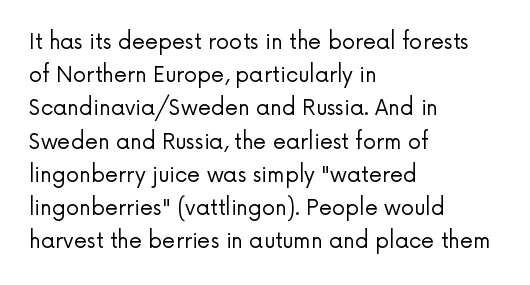
Q: Is the text bold? A: No.
Q: Is the text italic (slanted)? A: No, it is upright.
Q: Is the text underlined? A: No.
Q: How is the paragraph aligned? A: Left-aligned.
Q: Is the spacing between letters normal or unusually wide? A: Normal.
Q: Is the spacing between lines tight, normal or loose? A: Normal.
